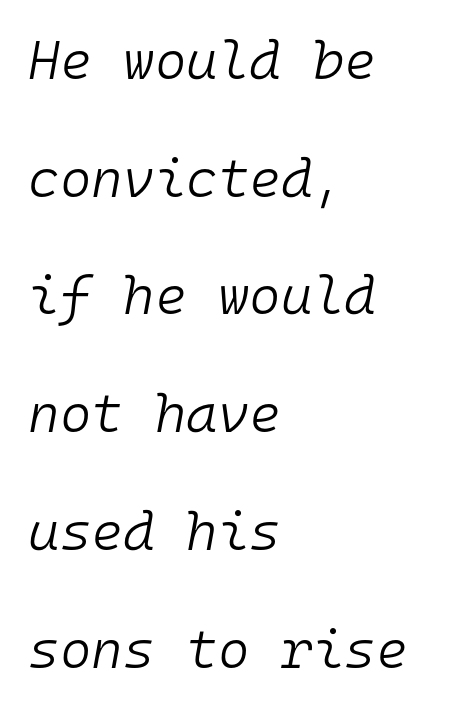
Q: Is the text bold? A: No.
Q: Is the text italic (slanted)? A: Yes, it leans right by about 10 degrees.
Q: Is the text underlined? A: No.
Q: How is the paragraph aligned? A: Left-aligned.
Q: Is the spacing between letters normal or unusually wide? A: Normal.
Q: Is the spacing between lines tight, normal or loose? A: Loose.
Q: Width (condensed, normal, or wide)? A: Normal.
Q: Stroke contrast? A: Low.
Q: x-height? A: Medium.
Q: Monospaced? A: Yes.
